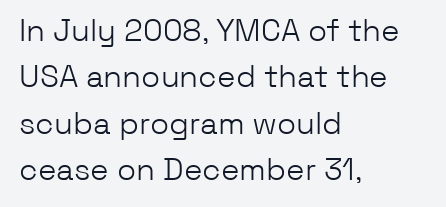
{"serif": "no", "italic": "no", "bold": "no", "weight": "light", "width": "normal", "stroke_contrast": "low", "x_height": "medium", "monospaced": "no", "underline": "no", "align": "left", "line_spacing": "normal", "line_spacing_ratio": 1.5, "letter_spacing": "normal", "letter_spacing_em": 0.0, "glyph_px": 31}
